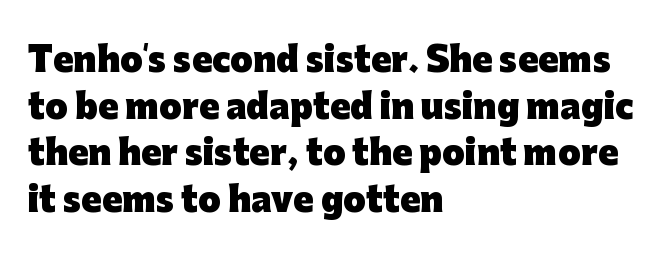
Glance below the letters and you will spot only blank space. Typeset ragged right — the left edge is the straight one. Here the glyphs are tracked normally, forming tight word shapes. The glyphs in this specimen are sans serif. Strong, thick strokes mark this as bold type.
